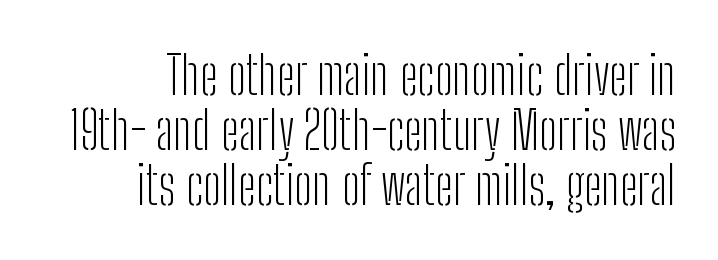
Q: Is the text bold? A: No.
Q: Is the text italic (slanted)? A: No, it is upright.
Q: Is the typeface a serif or a sans-serif typeface? A: Sans-serif.
Q: Is the text underlined? A: No.
Q: How is the paragraph aligned? A: Right-aligned.
Q: Is the spacing between letters normal or unusually wide? A: Normal.
Q: Is the spacing between lines tight, normal or loose? A: Tight.
Q: Width (condensed, normal, or wide)? A: Condensed.
Q: Stroke contrast? A: Low.
Q: x-height? A: Medium.
Q: Monospaced? A: No.
